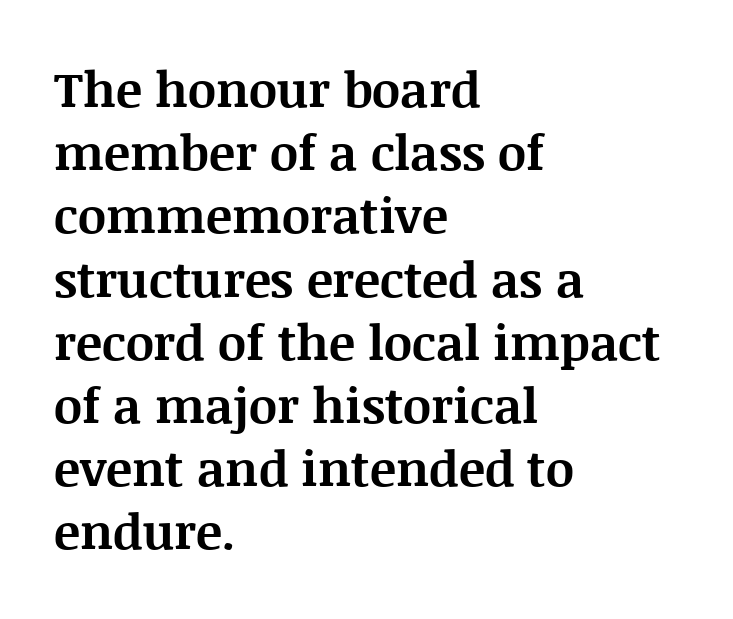
The image shows 49 px bold serif type, upright; set left-aligned, normal line spacing (1.29x), normal letter spacing, not underlined; medium stroke contrast and a large x-height.
